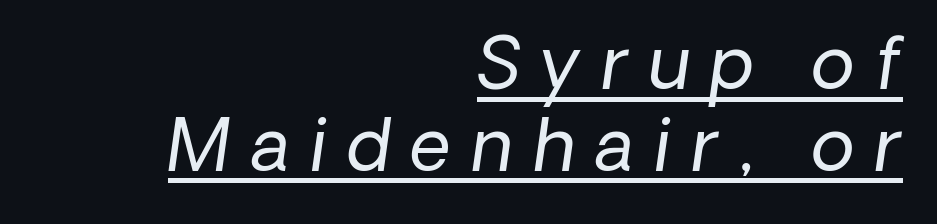
Q: Is the text bold? A: No.
Q: Is the typeface a serif or a sans-serif typeface? A: Sans-serif.
Q: Is the text underlined? A: Yes.
Q: How is the paragraph aligned? A: Right-aligned.
Q: Is the spacing between letters normal or unusually wide? A: Unusually wide.
Q: Is the spacing between lines tight, normal or loose? A: Tight.
Q: Width (condensed, normal, or wide)? A: Normal.
Q: Stroke contrast? A: Low.
Q: x-height? A: Medium.
Q: Monospaced? A: No.
